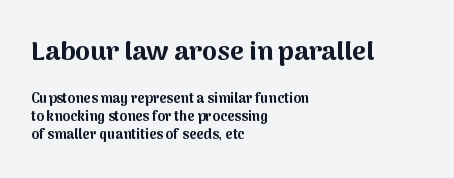
The image shows 27 px bold type, upright; set left-aligned, normal line spacing (1.28x), normal letter spacing, not underlined; the first (top) block is 1.93x larger.
